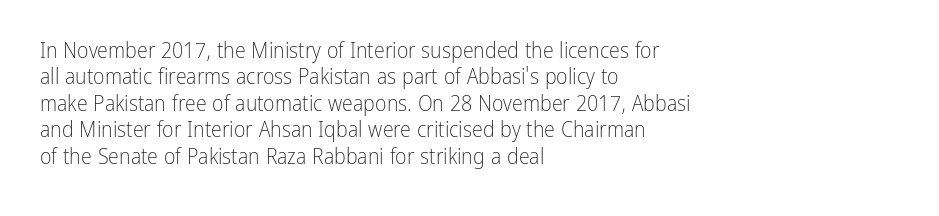
This sample uses an upright cut, with every glyph sitting square on the baseline. Underlining? Definitely not there. Heaviness? Minimal to ordinary, like unemphasized prose. Short note: letters normally spaced. Where is the straight margin? On the left.
